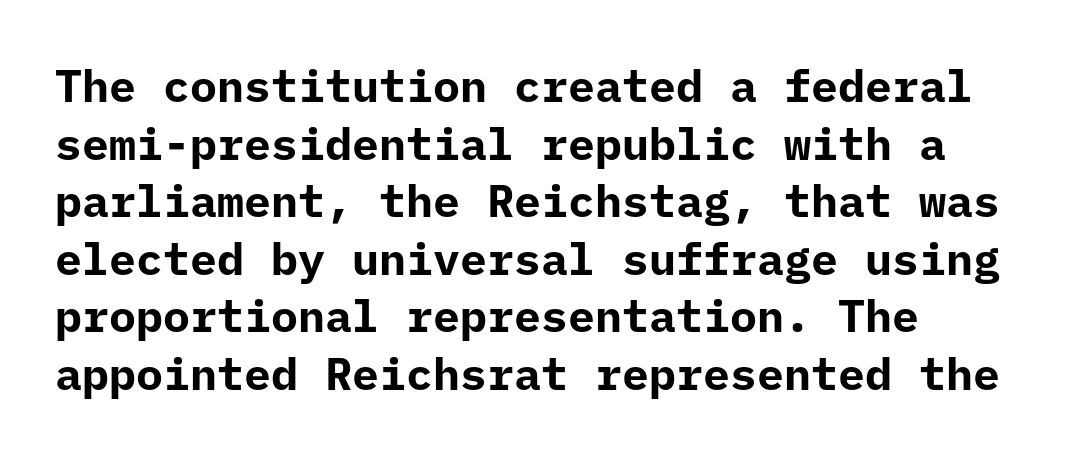
The specimen reads as upright at a glance. A dark, heavy texture on the line: the type is bold. The rendering anchors every line to the left-hand side. The line-height multiplier appears to be the usual default. Nobody touched the tracking dial on this one. This rendering employs a face without finishing strokes, i.e., a sans-serif.
